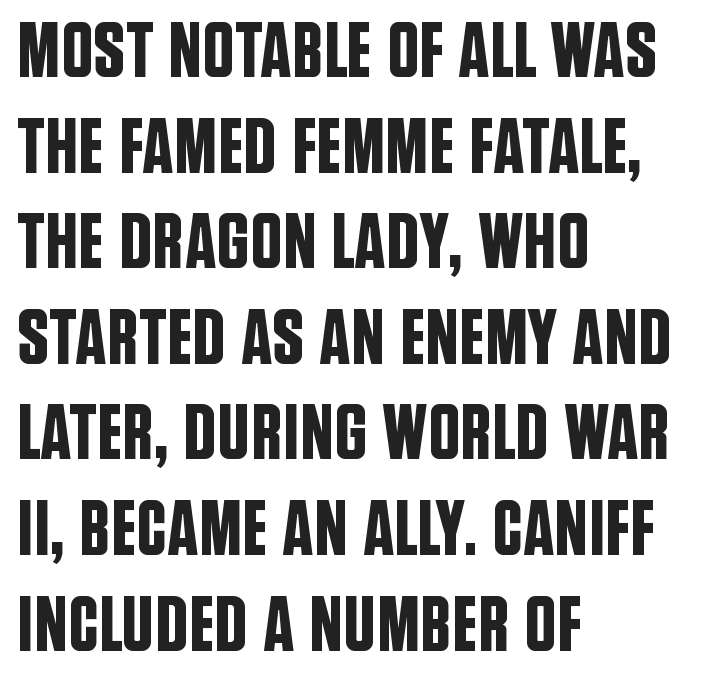
Letters rest on an invisible, unmarked baseline. This sample uses an upright cut, with every glyph sitting square on the baseline. Each letter keeps its own natural width here, so spacing adapts to shape. Nothing unusual about the tracking: characters are spaced as the font intends.
